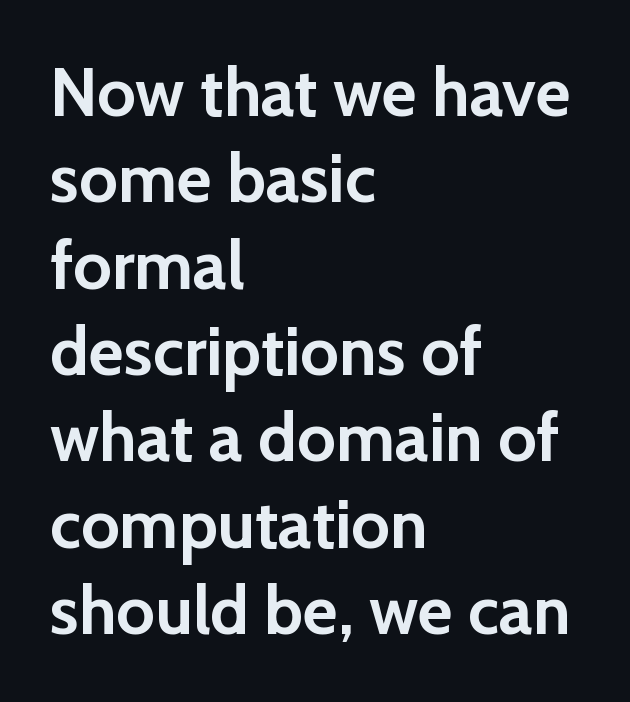
Where is the straight margin? On the left. A typesetter would call this proportional, since set widths differ per character. Horizontal bands of white between lines are of average thickness. Here the glyphs are tracked normally, forming tight word shapes. Each glyph is drawn with heavy, bold strokes. Descender tails drop into unmarked territory.
